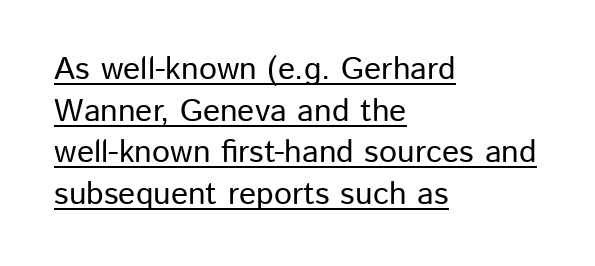
Q: Is the text italic (slanted)? A: No, it is upright.
Q: Is the typeface a serif or a sans-serif typeface? A: Sans-serif.
Q: Is the text underlined? A: Yes.
Q: How is the paragraph aligned? A: Left-aligned.
Q: Is the spacing between letters normal or unusually wide? A: Normal.
Q: Is the spacing between lines tight, normal or loose? A: Normal.
Q: Width (condensed, normal, or wide)? A: Normal.
Q: Stroke contrast? A: Low.
Q: x-height? A: Medium.
Q: Monospaced? A: No.
